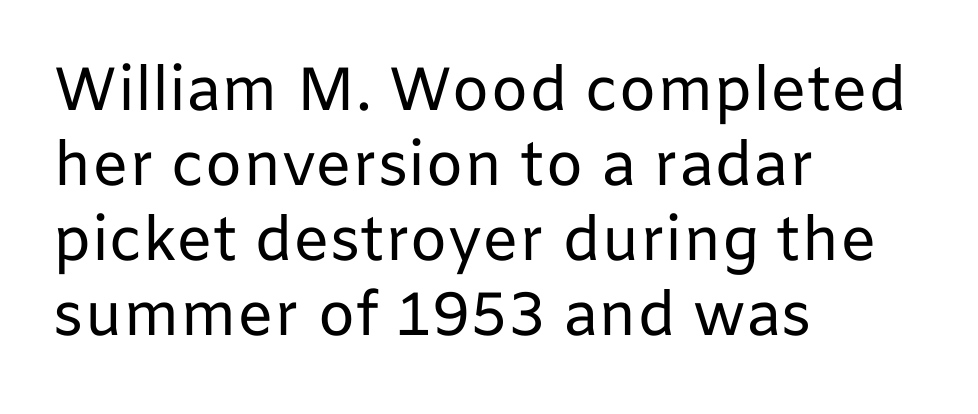
The image shows 61 px regular-weight sans-serif type, upright; set left-aligned, line spacing 1.23x, normal letter spacing, not underlined; low stroke contrast and a medium x-height.
